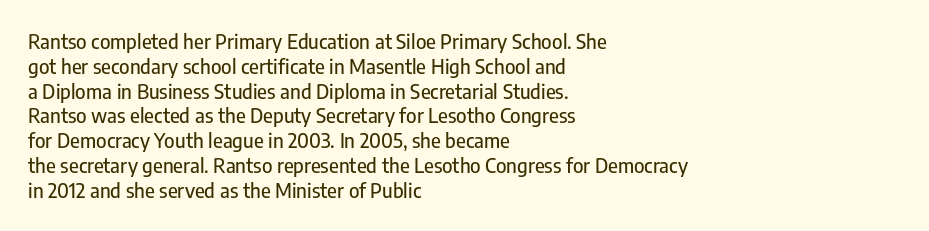
A roman cut, with each character standing at attention. The letters sit at their default tracking, neither squeezed nor spread. Compared with a centered layout, this one pins lines to the left instead. Clear beneath every line of the passage.
